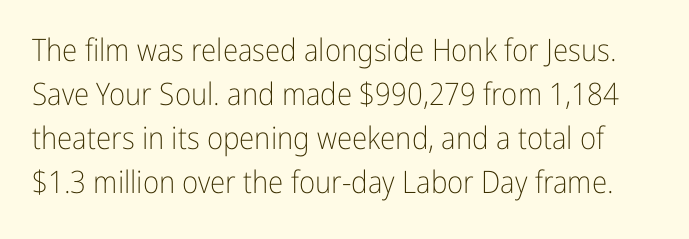
This rendering features lettering with no underline. Regular leading. Classification — sans serif. No italicization has been applied; the sample stays upright.
